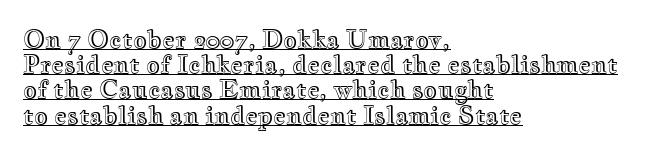
Each line starts at the same left margin while the right side varies. Honestly, the rows look squashed on top of each other. The rendering uses the underline text-decoration. When letters stand straight like this, we call the style roman or upright. Students, note that the glyphs here touch the page at normal intervals.
